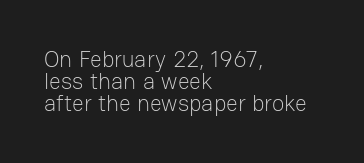
Q: Is the text bold? A: No.
Q: Is the text italic (slanted)? A: No, it is upright.
Q: Is the text underlined? A: No.
Q: How is the paragraph aligned? A: Left-aligned.
Q: Is the spacing between letters normal or unusually wide? A: Normal.
Q: Is the spacing between lines tight, normal or loose? A: Tight.
